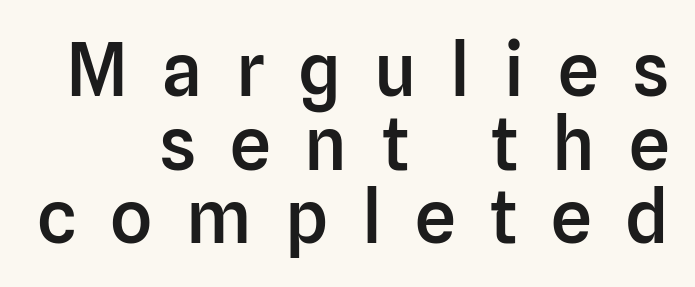
{"serif": "no", "italic": "no", "bold": "semi", "weight": "semibold", "width": "normal", "stroke_contrast": "low", "x_height": "medium", "monospaced": "no", "underline": "no", "align": "right", "line_spacing": "tight", "line_spacing_ratio": 1.01, "letter_spacing": "wide", "letter_spacing_em": 0.46, "glyph_px": 73}
